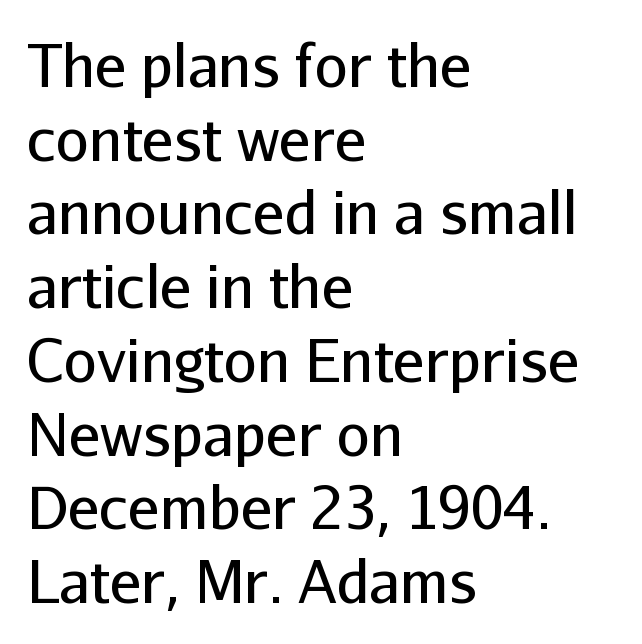
Words float on clear page, feet unadorned. The characters display no serif detailing; their extremities are plain. These lines are rendered in a variable-pitch font. Weight: regular or lighter. Ascenders rise straight up at ninety degrees. The type is set solid horizontally, with unmodified tracking.
